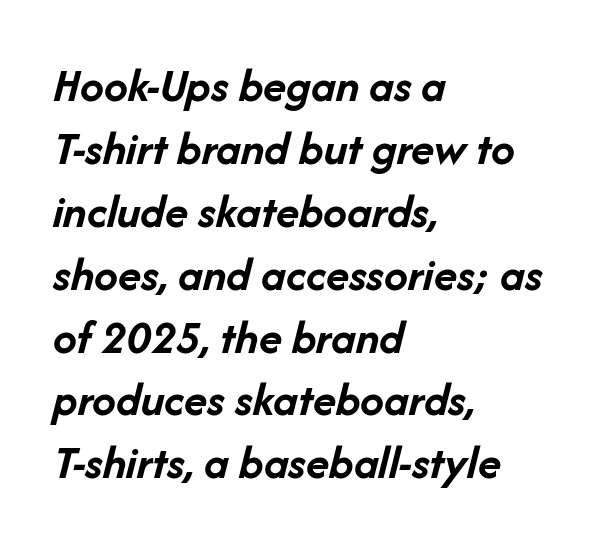
The image shows 48 px semibold type, italic (leaning right); set left-aligned, normal line spacing (1.31x), normal letter spacing, not underlined; low stroke contrast and a medium x-height.
